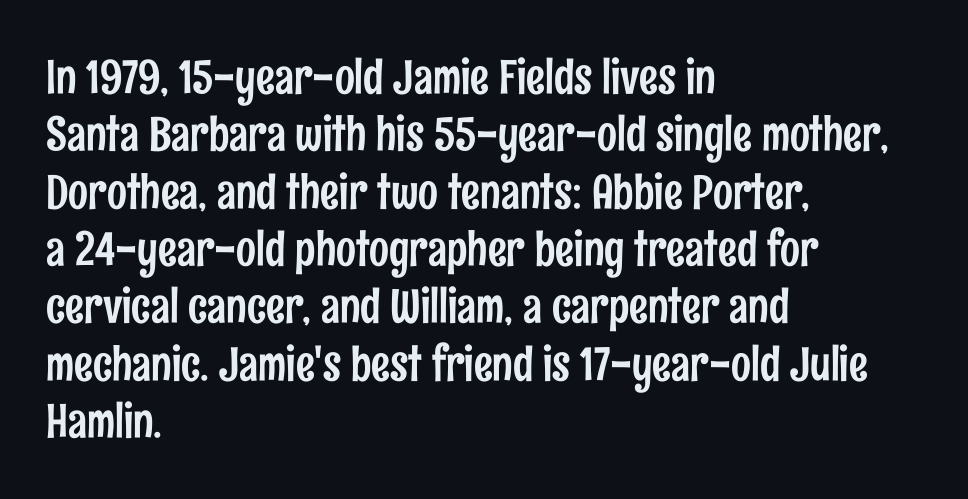
The image shows 47 px condensed sans-serif type, upright; set left-aligned, line spacing 1.22x, normal letter spacing, not underlined; low stroke contrast and a medium x-height.
